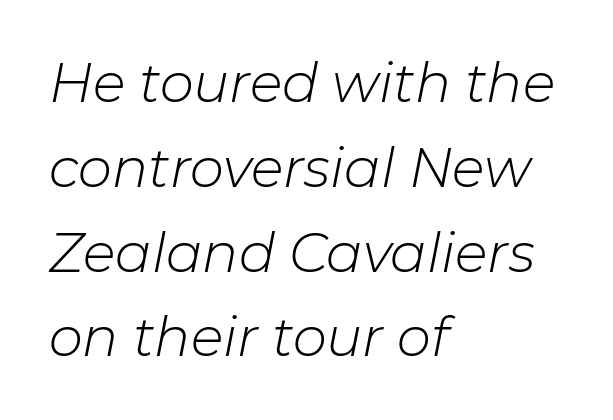
The image shows 54 px light type, italic (leaning right); set left-aligned, normal line spacing (1.57x), normal letter spacing, not underlined; low stroke contrast and a medium x-height.
